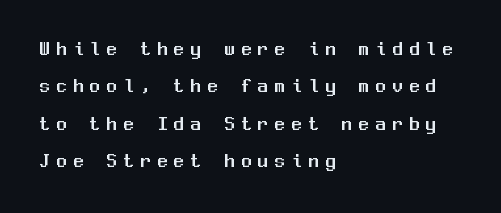
The image shows 20 px text type, upright; set left-aligned, line spacing 1.87x, unusually wide letter spacing (+0.34 em), not underlined.
